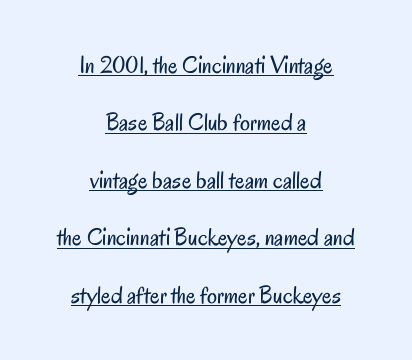
The passage shown is underscored from start to finish. The typesetter chose a symmetrical, centered arrangement here. Letter spacing: default. Caption: face not bold, strokes unweighted.
